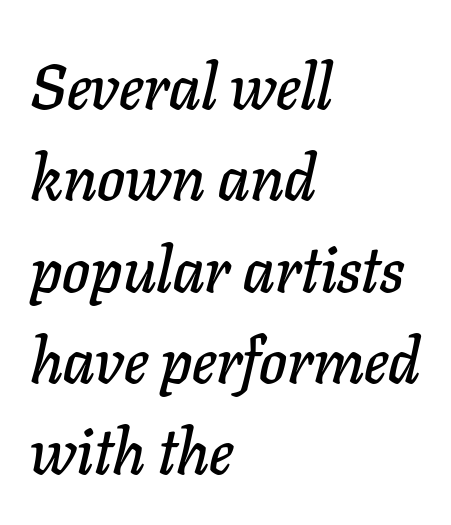
Q: Is the text italic (slanted)? A: Yes, it leans right by about 11 degrees.
Q: Is the text underlined? A: No.
Q: How is the paragraph aligned? A: Left-aligned.
Q: Is the spacing between letters normal or unusually wide? A: Normal.
Q: Is the spacing between lines tight, normal or loose? A: Normal.
Q: Width (condensed, normal, or wide)? A: Normal.
Q: Stroke contrast? A: Low.
Q: x-height? A: Medium.
Q: Monospaced? A: No.
